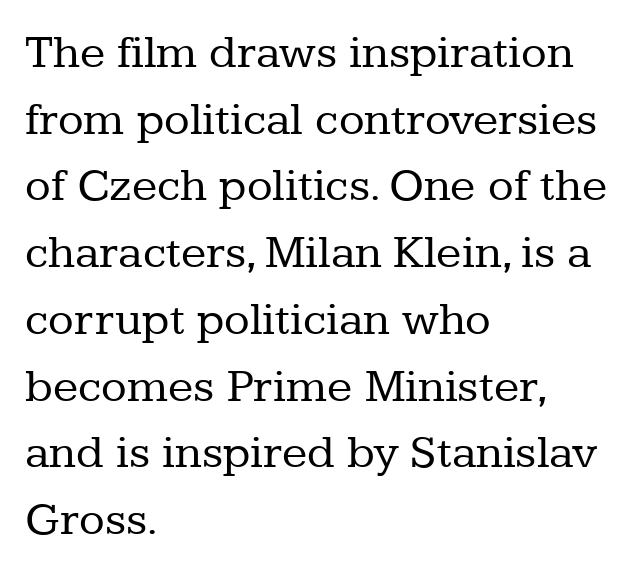
The specimen reads as upright at a glance. There is no visible air inserted between adjacent glyphs. Each stroke keeps to a modest, everyday thickness or less. Looks like regular typesetting: each glyph gets only the width it needs.
